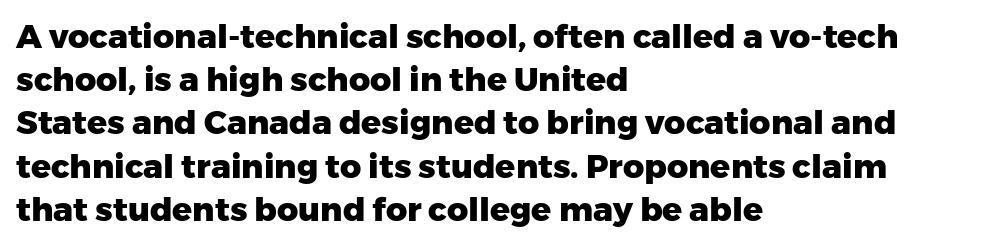
The image shows 33 px heavy sans-serif type, upright; set left-aligned, normal line spacing (1.31x), normal letter spacing, not underlined; low stroke contrast and a medium x-height.
